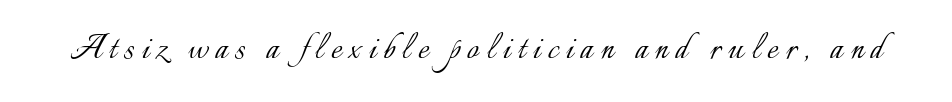
The space directly below the letters is spotless. Note the varied advance widths — an 'i' is clearly narrower than an 'm'. Stems and bowls with no extra thickness — not bold.
